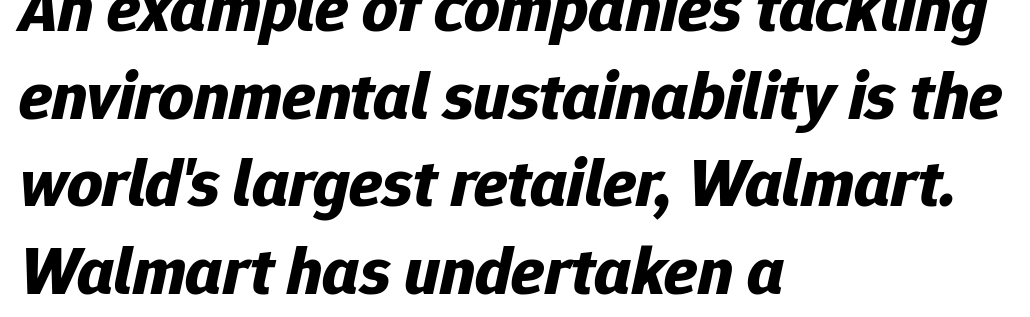
The image shows 69 px bold type, italic (leaning right); set left-aligned, normal line spacing (1.27x), normal letter spacing, not underlined; low stroke contrast and a medium x-height.
